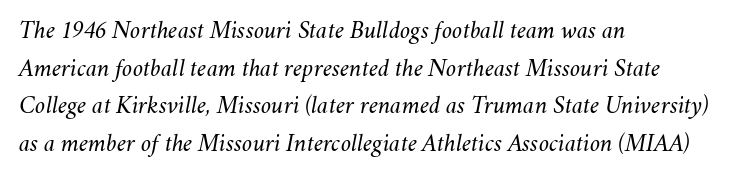
Q: Is the text bold? A: No.
Q: Is the text italic (slanted)? A: Yes, it leans right by about 11 degrees.
Q: Is the text underlined? A: No.
Q: How is the paragraph aligned? A: Left-aligned.
Q: Is the spacing between letters normal or unusually wide? A: Normal.
Q: Is the spacing between lines tight, normal or loose? A: Normal.
